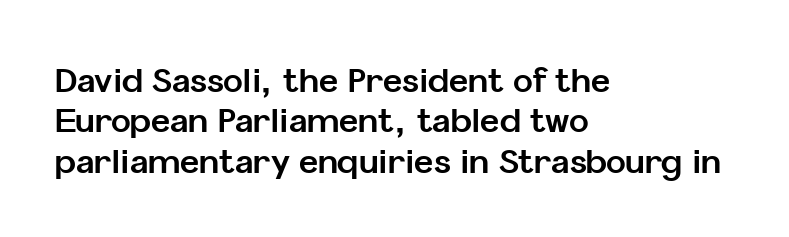
The image shows 33 px bold sans-serif type, upright; set left-aligned, line spacing 1.22x, normal letter spacing, not underlined; low stroke contrast and a medium x-height.
